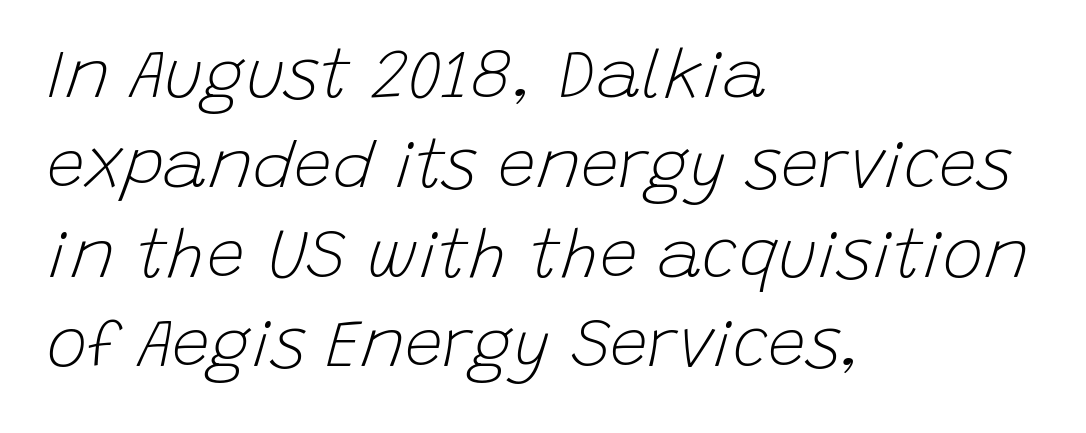
Slant detected: the letters are inclined. The weight tops out at a normal text grade. A student would call this left alignment; a typographer would say flush left, rag right. The space beneath each line is pristine and unruled. Vertical spacing — default.
